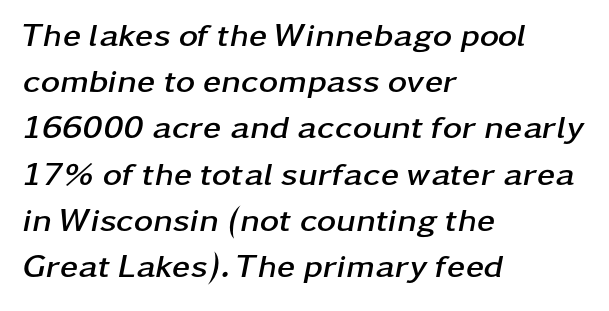
The image shows 33 px semibold, wide type, italic (leaning right); set left-aligned, normal line spacing (1.4x), normal letter spacing, not underlined; low stroke contrast and a medium x-height.
